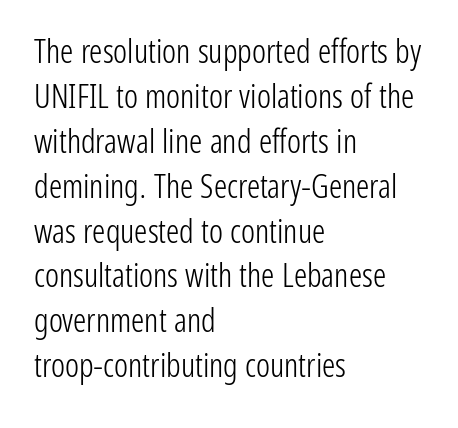
{"serif": "no", "italic": "no", "bold": "no", "weight": "light", "width": "condensed", "stroke_contrast": "low", "x_height": "medium", "monospaced": "no", "underline": "no", "align": "left", "line_spacing": "normal", "line_spacing_ratio": 1.36, "letter_spacing": "normal", "letter_spacing_em": 0.0, "glyph_px": 33}
